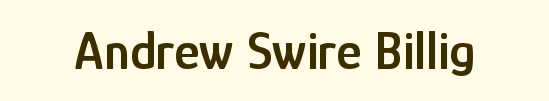
Moderately thickened strokes mark this as semibold type. Beneath every word, the page is bare. In terms of posture, this sample is upright. These lines are composed in type without serifs. The rendering uses natural spacing where letterforms have individual widths.
